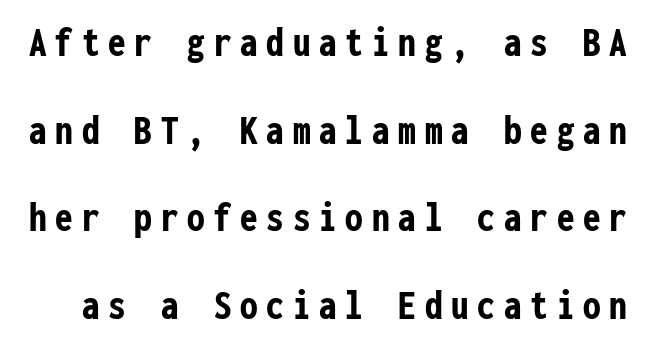
The image shows 44 px semibold, condensed sans-serif type, upright, monospaced; set loose line spacing (1.99x), unusually wide letter spacing (+0.2 em), not underlined; low stroke contrast and a medium x-height.
